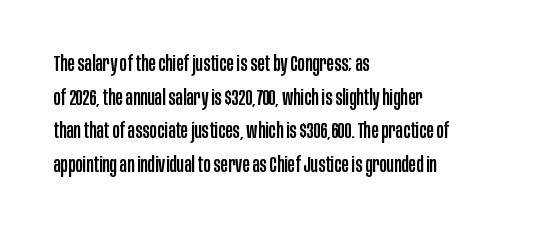
The image shows 22 px text type, upright; set left-aligned, normal line spacing (1.53x), normal letter spacing, not underlined.
